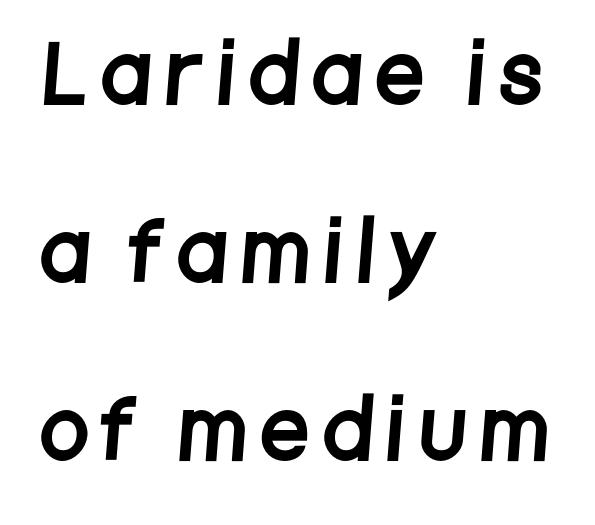
{"serif": "no", "width": "condensed", "stroke_contrast": "low", "x_height": "large", "monospaced": "no", "underline": "no", "align": "left", "line_spacing": "loose", "line_spacing_ratio": 2.31, "letter_spacing": "wide", "letter_spacing_em": 0.22, "glyph_px": 77}
